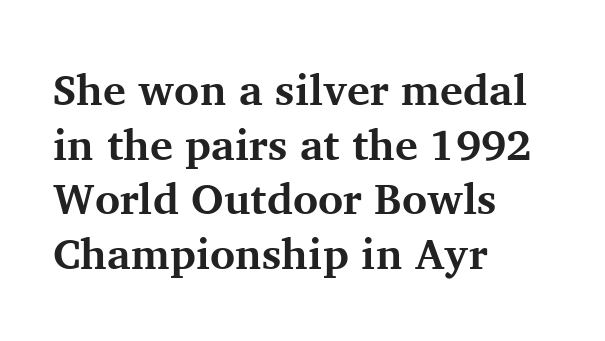
The image shows 43 px bold serif type, upright; set left-aligned, normal line spacing (1.27x), normal letter spacing, not underlined; medium stroke contrast and a medium x-height.
